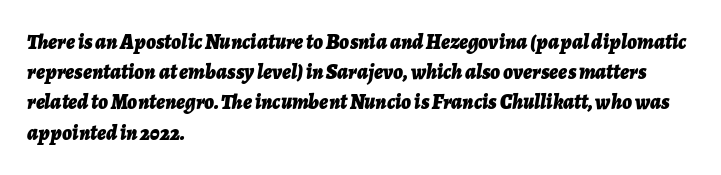
These lines are set flush left with a ragged right edge. The gap between lines stays unmarked. Slanted lettering throughout. Look at the stroke-to-counter ratio: heavy, a bold.
